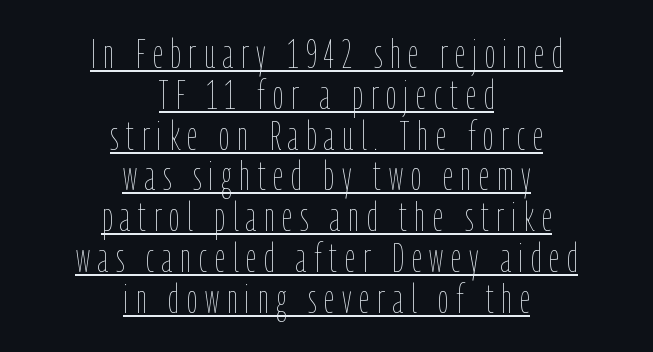
{"italic": "no", "bold": "no", "weight": "thin", "width": "condensed", "stroke_contrast": "low", "x_height": "medium", "monospaced": "no", "underline": "yes", "align": "center", "line_spacing": "tight", "line_spacing_ratio": 1.02, "letter_spacing": "wide", "letter_spacing_em": 0.2, "glyph_px": 40}
